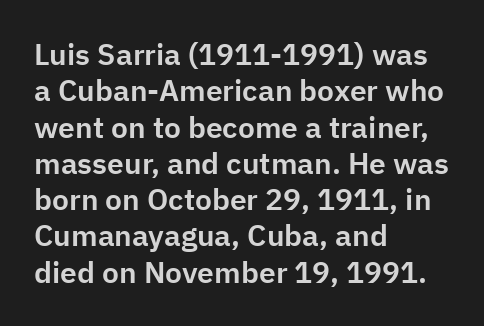
Q: Is the text italic (slanted)? A: No, it is upright.
Q: Is the typeface a serif or a sans-serif typeface? A: Sans-serif.
Q: Is the text underlined? A: No.
Q: How is the paragraph aligned? A: Left-aligned.
Q: Is the spacing between letters normal or unusually wide? A: Normal.
Q: Width (condensed, normal, or wide)? A: Normal.
Q: Stroke contrast? A: Low.
Q: x-height? A: Medium.
Q: Monospaced? A: No.
